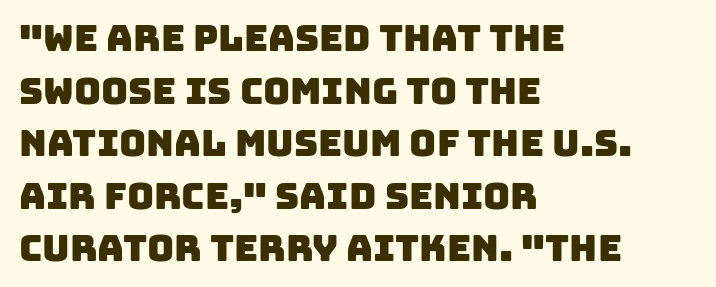
{"serif": "no", "width": "normal", "stroke_contrast": "low", "x_height": "large", "monospaced": "no", "underline": "no", "align": "left", "line_spacing": "normal", "line_spacing_ratio": 1.42, "letter_spacing": "normal", "letter_spacing_em": 0.0, "glyph_px": 37}
